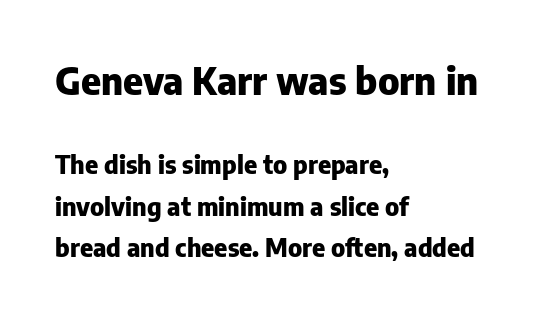
{"serif": "no", "italic": "no", "bold": "yes", "weight": "heavy", "width": "normal", "stroke_contrast": "low", "x_height": "medium", "monospaced": "no", "underline": "no", "align": "left", "line_spacing": "normal", "line_spacing_ratio": 1.66, "letter_spacing": "normal", "letter_spacing_em": 0.0, "larger_block": "first", "size_ratio": 1.52, "glyph_px": 38}
